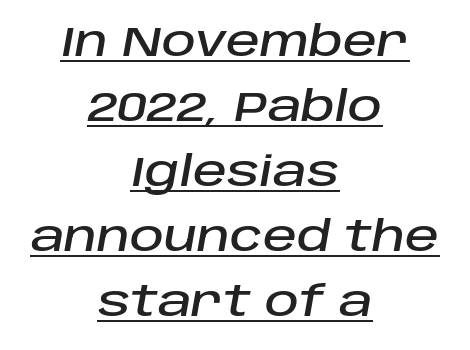
Q: Is the text italic (slanted)? A: Yes, it leans right by about 10 degrees.
Q: Is the text underlined? A: Yes.
Q: How is the paragraph aligned? A: Centered.
Q: Is the spacing between letters normal or unusually wide? A: Normal.
Q: Is the spacing between lines tight, normal or loose? A: Normal.
Q: Width (condensed, normal, or wide)? A: Normal.
Q: Stroke contrast? A: Low.
Q: x-height? A: Large.
Q: Monospaced? A: No.
